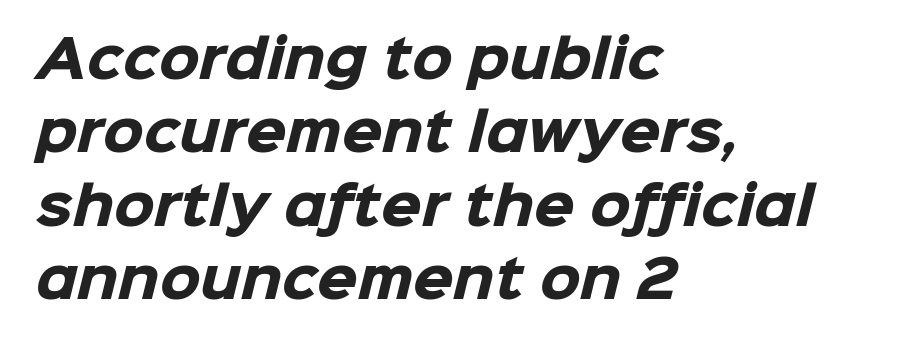
Has an underline been added? It has not. Whoever set this chose a conventional vertical rhythm. Nobody touched the tracking dial on this one. The rendering anchors every line to the left-hand side.
